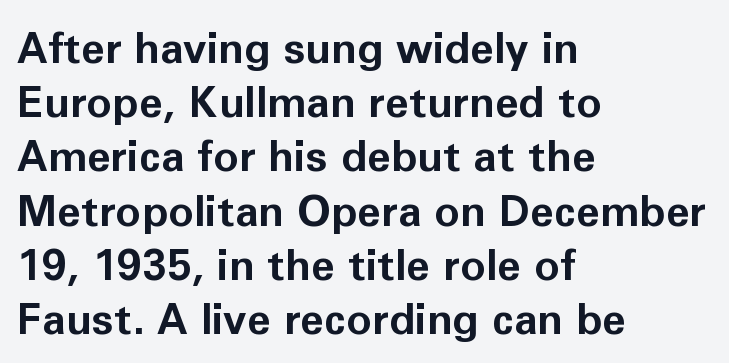
Q: Is the text bold? A: Yes.
Q: Is the text italic (slanted)? A: No, it is upright.
Q: Is the typeface a serif or a sans-serif typeface? A: Sans-serif.
Q: Is the text underlined? A: No.
Q: How is the paragraph aligned? A: Left-aligned.
Q: Is the spacing between letters normal or unusually wide? A: Normal.
Q: Is the spacing between lines tight, normal or loose? A: Normal.
Q: Width (condensed, normal, or wide)? A: Normal.
Q: Stroke contrast? A: Low.
Q: x-height? A: Medium.
Q: Monospaced? A: No.
